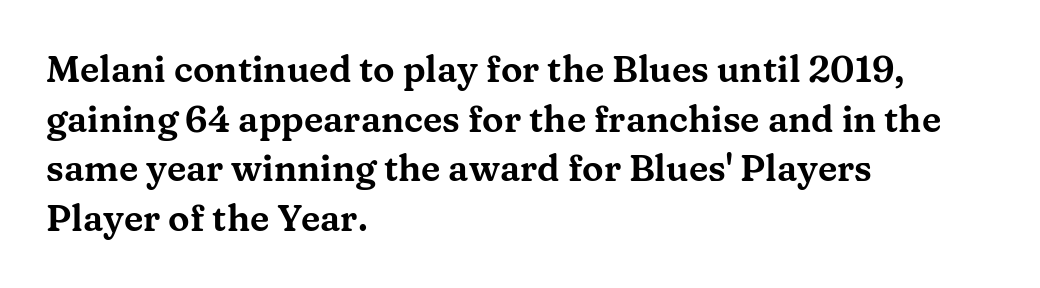
{"serif": "yes", "italic": "no", "width": "wide", "stroke_contrast": "medium", "x_height": "medium", "monospaced": "no", "underline": "no", "align": "left", "line_spacing": "normal", "line_spacing_ratio": 1.38, "letter_spacing": "normal", "letter_spacing_em": 0.0, "glyph_px": 36}
